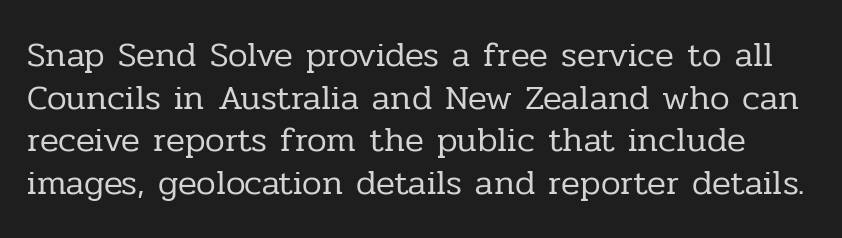
Q: Is the text bold? A: No.
Q: Is the text italic (slanted)? A: No, it is upright.
Q: Is the typeface a serif or a sans-serif typeface? A: Serif.
Q: Is the text underlined? A: No.
Q: Is the spacing between letters normal or unusually wide? A: Normal.
Q: Width (condensed, normal, or wide)? A: Normal.
Q: Stroke contrast? A: Low.
Q: x-height? A: Medium.
Q: Monospaced? A: No.
